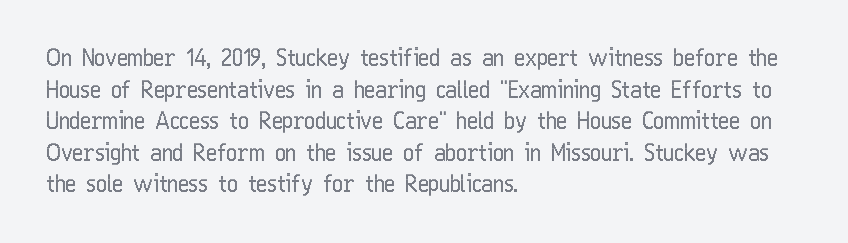
Q: Is the text italic (slanted)? A: No, it is upright.
Q: Is the text underlined? A: No.
Q: How is the paragraph aligned? A: Left-aligned.
Q: Is the spacing between letters normal or unusually wide? A: Normal.
Q: Is the spacing between lines tight, normal or loose? A: Normal.
